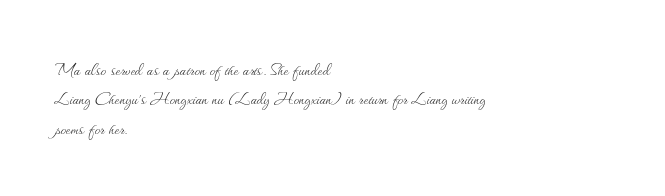
{"bold": "no", "underline": "no", "align": "left", "line_spacing": "normal", "line_spacing_ratio": 1.34, "letter_spacing": "normal", "letter_spacing_em": 0.0, "glyph_px": 22}
